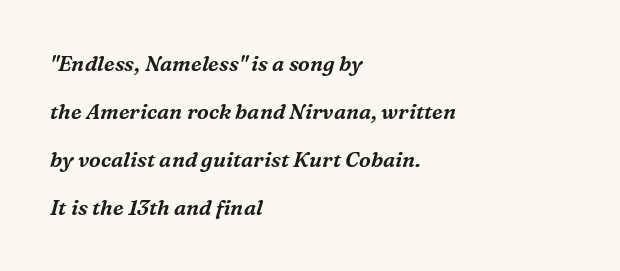
The space directly below the letters is spotless. A classic flush-left, rag-right setting is used for this passage. This rendering leaves character spacing at its baseline value. The typography opts for an oblique posture over an upright one.
